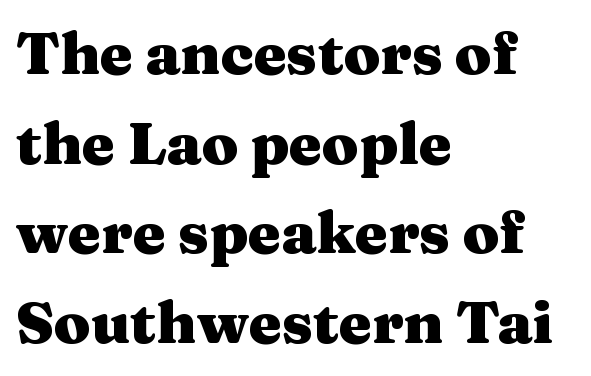
Q: Is the text bold? A: Yes.
Q: Is the text italic (slanted)? A: No, it is upright.
Q: Is the typeface a serif or a sans-serif typeface? A: Serif.
Q: Is the text underlined? A: No.
Q: How is the paragraph aligned? A: Left-aligned.
Q: Is the spacing between letters normal or unusually wide? A: Normal.
Q: Is the spacing between lines tight, normal or loose? A: Normal.
Q: Width (condensed, normal, or wide)? A: Wide.
Q: Stroke contrast? A: Medium.
Q: x-height? A: Medium.
Q: Monospaced? A: No.
